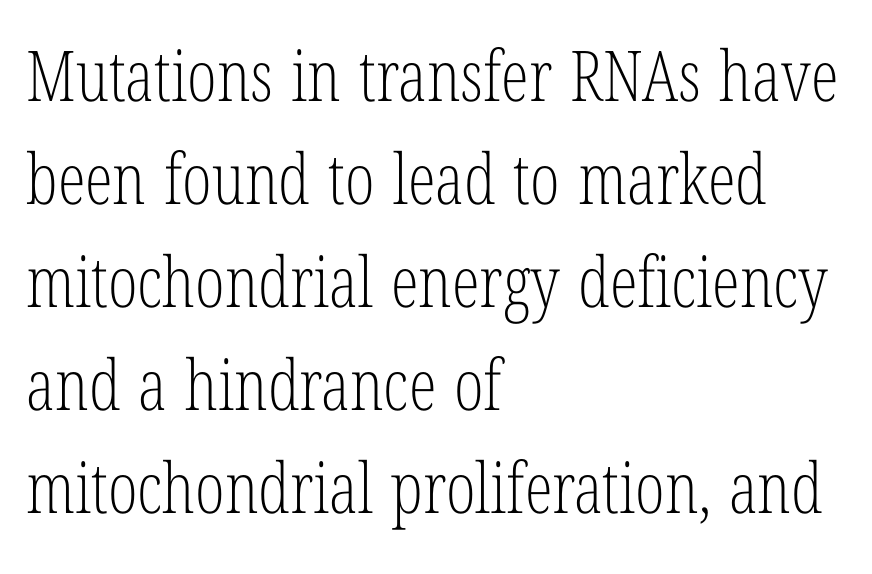
Q: Is the text bold? A: No.
Q: Is the text italic (slanted)? A: No, it is upright.
Q: Is the typeface a serif or a sans-serif typeface? A: Serif.
Q: Is the text underlined? A: No.
Q: How is the paragraph aligned? A: Left-aligned.
Q: Is the spacing between letters normal or unusually wide? A: Normal.
Q: Is the spacing between lines tight, normal or loose? A: Normal.
Q: Width (condensed, normal, or wide)? A: Condensed.
Q: Stroke contrast? A: Low.
Q: x-height? A: Medium.
Q: Monospaced? A: No.
